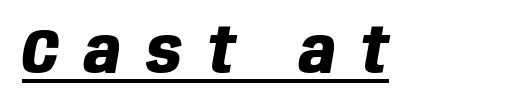
Q: Is the text bold? A: Yes.
Q: Is the text italic (slanted)? A: Yes, it leans right by about 10 degrees.
Q: Is the text underlined? A: Yes.
Q: Is the spacing between letters normal or unusually wide? A: Unusually wide.
Q: Width (condensed, normal, or wide)? A: Condensed.
Q: Stroke contrast? A: Low.
Q: x-height? A: Large.
Q: Monospaced? A: No.
